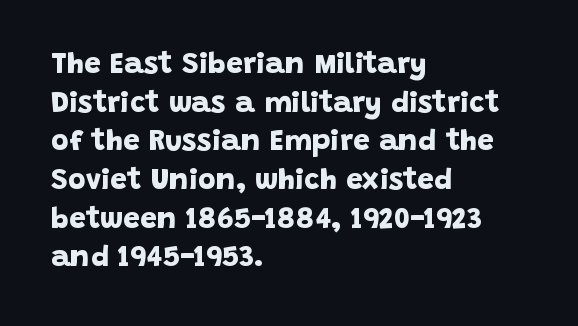
The passage shown is typed in a proportional face where columns would drift. Glance below the letters and you will spot only blank space. These lines carry a lot of weight — the face is fully bold. There is no visible air inserted between adjacent glyphs.
